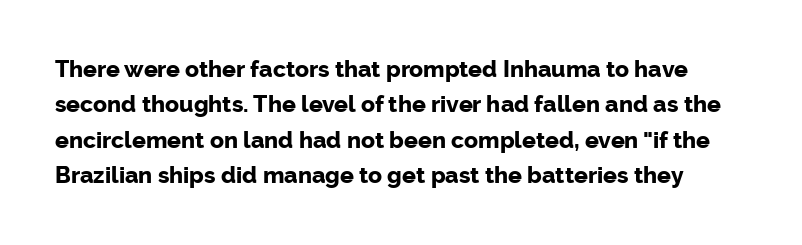
The image shows 23 px bold type, upright; set normal line spacing (1.54x), normal letter spacing, not underlined.
